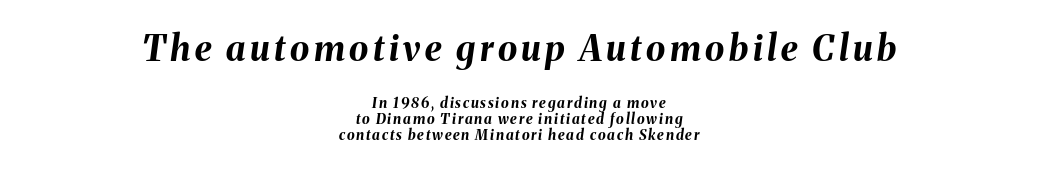
The image shows 35 px bold type, italic (leaning right); set centered, tight line spacing (1.15x), not underlined; the first (top) block is 2.5x larger; medium stroke contrast and a medium x-height.
